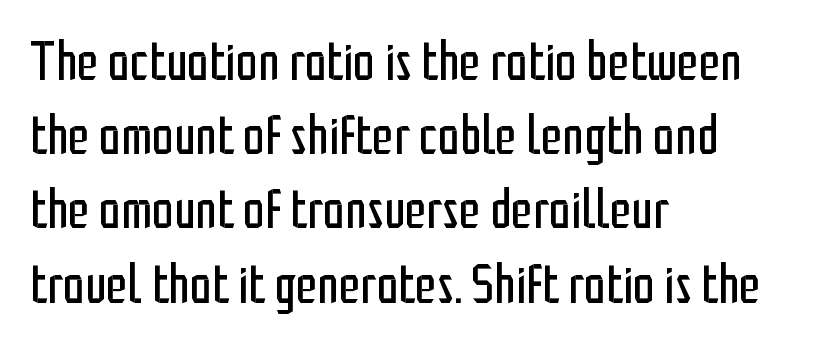
The image shows 55 px regular-weight, condensed sans-serif type, upright; set left-aligned, normal line spacing (1.35x), normal letter spacing, not underlined; low stroke contrast and a medium x-height.
